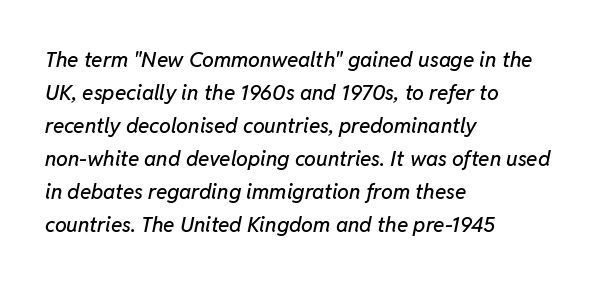
The line-height multiplier appears to be the usual default. Anything drawn beneath the words? Only blank space. Compared with a centered layout, this one pins lines to the left instead. The lettering tilts uniformly, giving the passage an italic look. There is no visible air inserted between adjacent glyphs.
